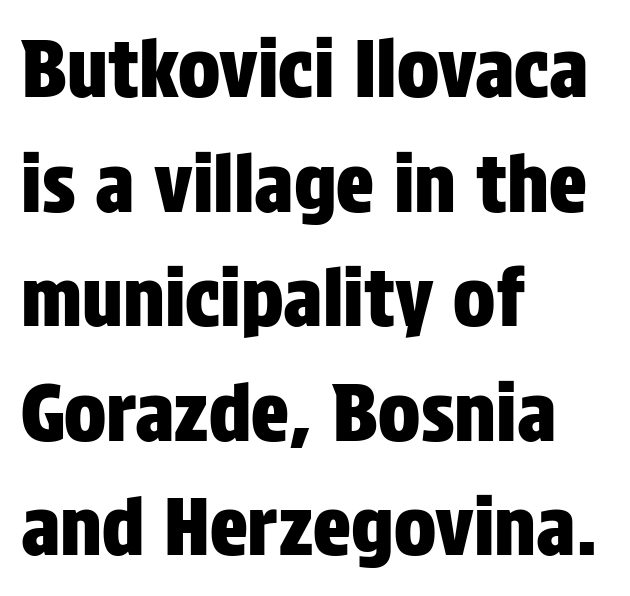
Is the letter spacing exaggerated? No — it looks like the ordinary default. The space beneath each line is pristine and unruled. Teacher's note: observe the even left margin — that is flush-left alignment. Leading: standard. Ascenders rise straight up at ninety degrees. Regarding serifs, this sample does without them.
